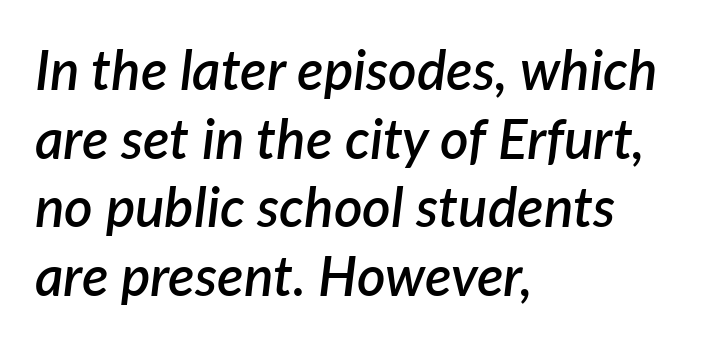
Q: Is the text bold? A: Semi-bold.
Q: Is the text italic (slanted)? A: Yes, it leans right by about 7 degrees.
Q: Is the text underlined? A: No.
Q: How is the paragraph aligned? A: Left-aligned.
Q: Is the spacing between letters normal or unusually wide? A: Normal.
Q: Is the spacing between lines tight, normal or loose? A: Normal.
Q: Width (condensed, normal, or wide)? A: Normal.
Q: Stroke contrast? A: Low.
Q: x-height? A: Medium.
Q: Monospaced? A: No.
